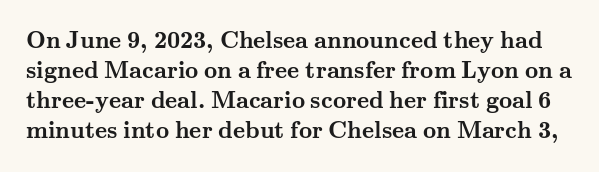
As a designer I'd log this as weight 700, bold. Italic? Not at all — the glyphs are vertical. Type without underlining. Letter spacing: default. Compared with typical paragraphs, the rows here are spaced about the same.
